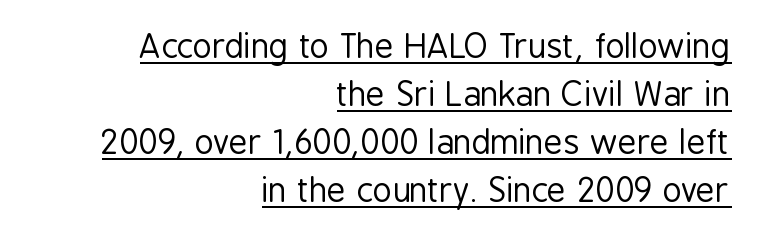
Q: Is the text bold? A: No.
Q: Is the text italic (slanted)? A: No, it is upright.
Q: Is the typeface a serif or a sans-serif typeface? A: Sans-serif.
Q: Is the text underlined? A: Yes.
Q: How is the paragraph aligned? A: Right-aligned.
Q: Is the spacing between letters normal or unusually wide? A: Normal.
Q: Is the spacing between lines tight, normal or loose? A: Normal.
Q: Width (condensed, normal, or wide)? A: Condensed.
Q: Stroke contrast? A: Low.
Q: x-height? A: Medium.
Q: Monospaced? A: No.
